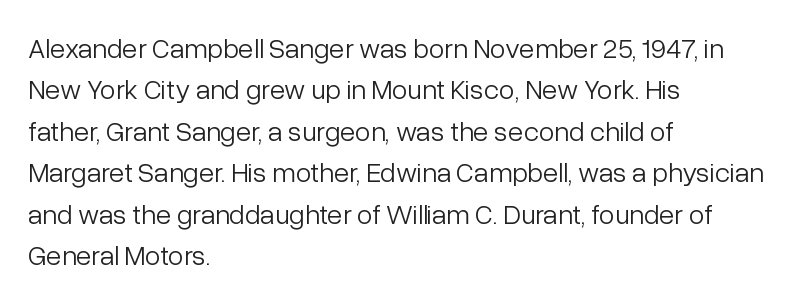
The image shows 28 px light sans-serif type, upright; set left-aligned, normal line spacing (1.48x), normal letter spacing, not underlined; low stroke contrast and a medium x-height.
